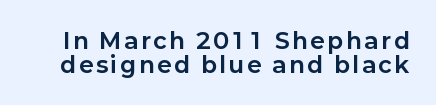
The characters look thick and weighty, a clear bold. A typesetter would mark this as roman, not italic. The space beneath each line is pristine and unruled. Rows of type sit shoulder to shoulder in the vertical direction.
